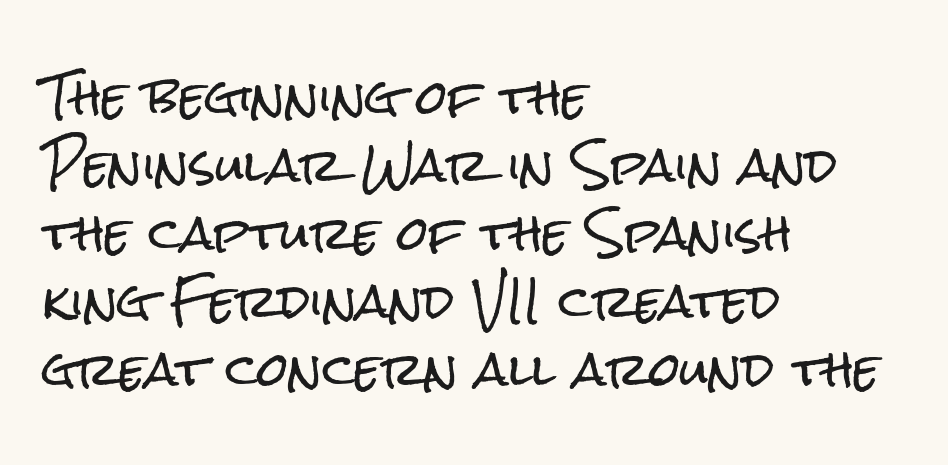
Q: Is the text italic (slanted)? A: No, it is upright.
Q: Is the typeface a serif or a sans-serif typeface? A: Sans-serif.
Q: Is the text underlined? A: No.
Q: How is the paragraph aligned? A: Left-aligned.
Q: Is the spacing between letters normal or unusually wide? A: Normal.
Q: Is the spacing between lines tight, normal or loose? A: Normal.
Q: Width (condensed, normal, or wide)? A: Condensed.
Q: Stroke contrast? A: Low.
Q: x-height? A: Medium.
Q: Monospaced? A: No.
